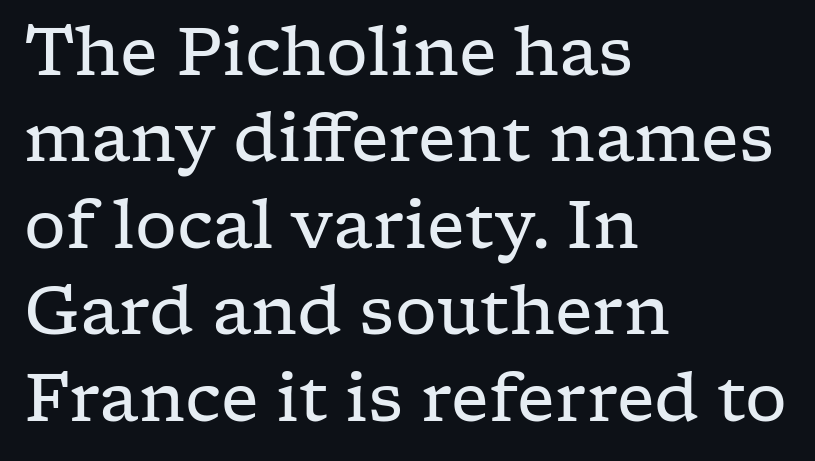
{"serif": "yes", "italic": "no", "bold": "no", "weight": "regular", "width": "wide", "stroke_contrast": "low", "x_height": "medium", "monospaced": "no", "underline": "no", "align": "left", "line_spacing": "normal", "line_spacing_ratio": 1.31, "letter_spacing": "normal", "letter_spacing_em": 0.0, "glyph_px": 66}
